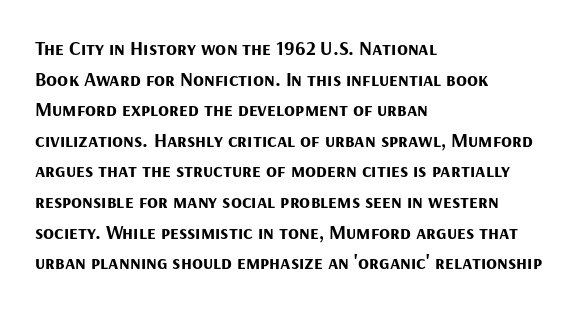
Underlining? Definitely not there. The paragraph has a hard left edge and a soft right edge. A typesetter would mark this as roman, not italic. What weight is shown? A full bold with thick strokes.
